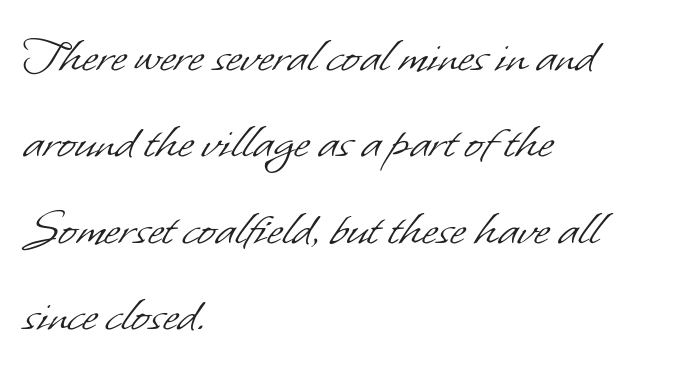
Layout note: lines flush left. Each letter keeps its own natural width here, so spacing adapts to shape. The space directly below the letters is spotless. Look at the bottom of the vertical strokes: they stop flat, with no serifs. Heft: none added — not bold. The letters sit at their default tracking, neither squeezed nor spread.
